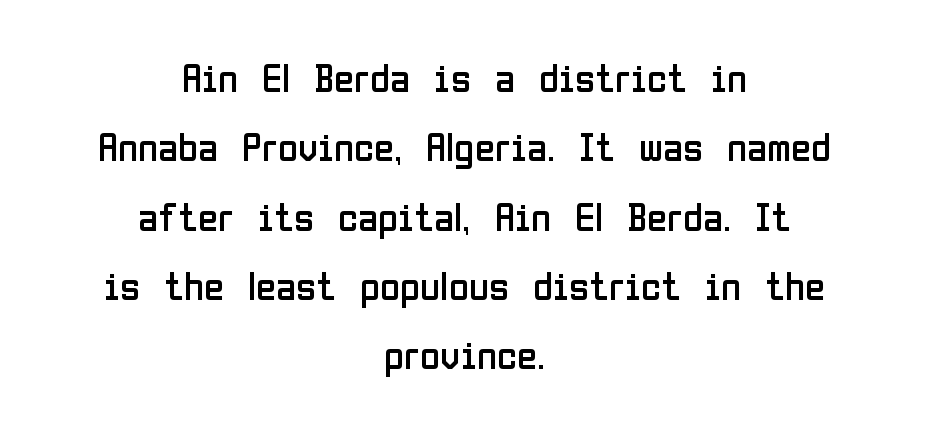
The image shows 41 px regular-weight, condensed sans-serif type, upright; set centered, normal line spacing (1.69x), normal letter spacing, not underlined; low stroke contrast and a medium x-height.
